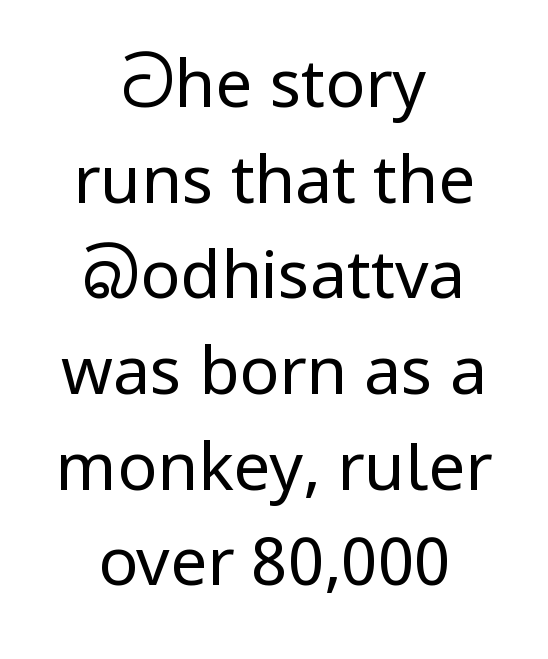
Inter-character spacing is left at the font's built-in metrics. Stems and bowls with no extra thickness — not bold. Ordinary non-slanted type is in use. Look at the bottom of the vertical strokes: they stop flat, with no serifs. Nobody drew a line under any word here.
